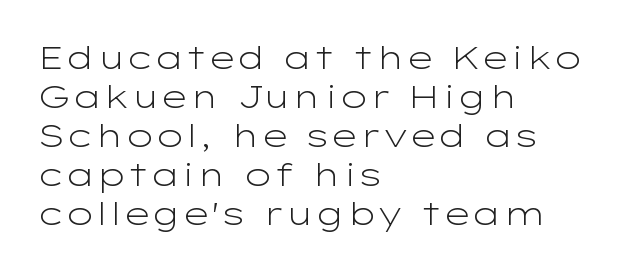
Looks like regular typesetting: each glyph gets only the width it needs. Letter spacing: default. When letters stand straight like this, we call the style roman or upright. The gap between lines stays unmarked.
